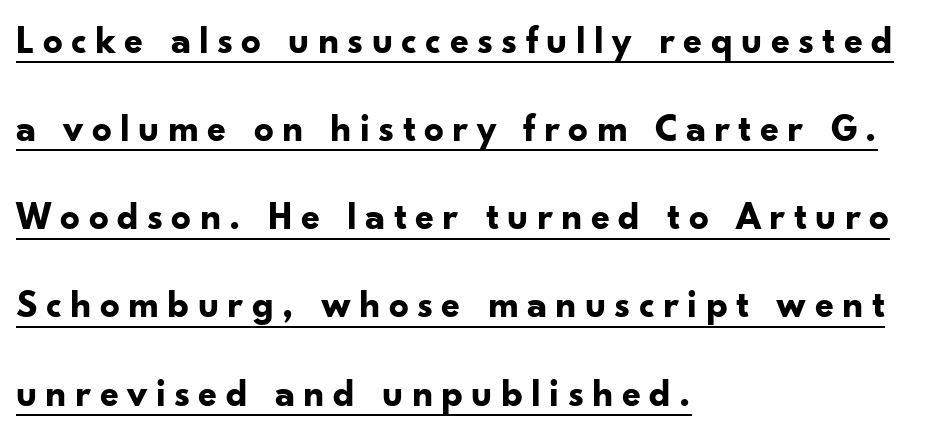
The letters advance in unequal steps, a hallmark of proportional type. Interline gaps are noticeably wide in this sample. Observe the absence of serifs on each vertical stroke in this sample. Every stem runs plumb, perpendicular to the baseline. In terms of weight, the rendering is a true, heavy bold. The glyphs are accompanied by a horizontal stroke just below them.
